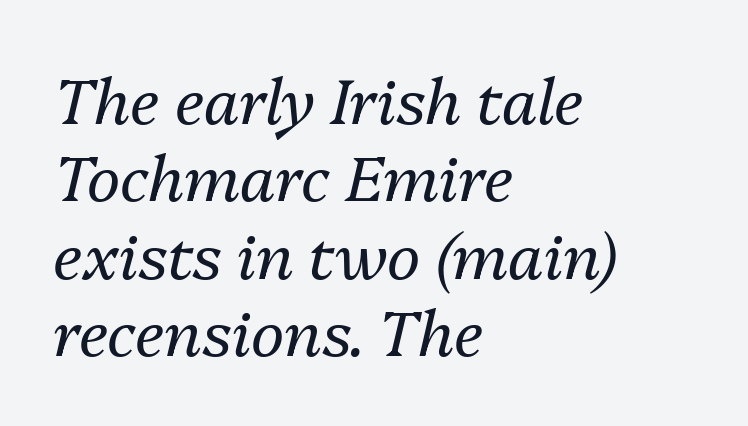
Q: Is the text bold? A: No.
Q: Is the text italic (slanted)? A: Yes, it leans right by about 13 degrees.
Q: Is the text underlined? A: No.
Q: How is the paragraph aligned? A: Left-aligned.
Q: Is the spacing between letters normal or unusually wide? A: Normal.
Q: Width (condensed, normal, or wide)? A: Normal.
Q: Stroke contrast? A: Medium.
Q: x-height? A: Medium.
Q: Monospaced? A: No.
